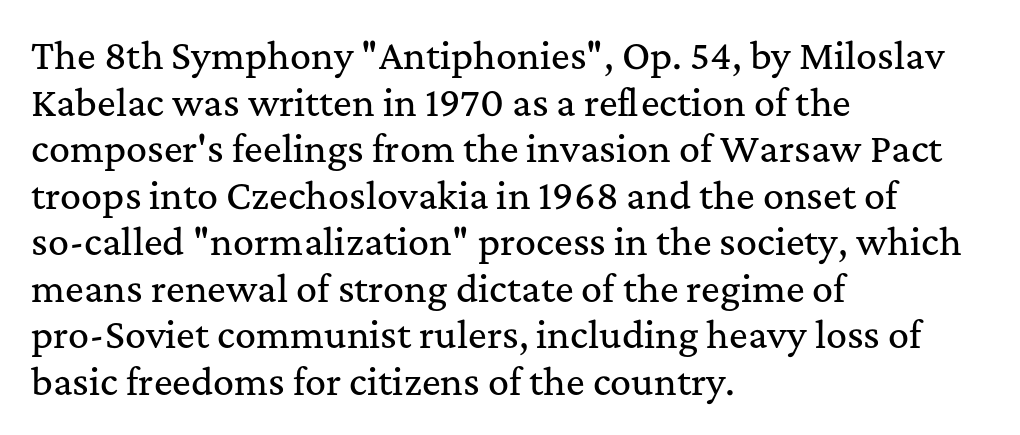
The image shows 35 px serif type, upright; set left-aligned, normal line spacing (1.33x), normal letter spacing, not underlined; medium stroke contrast and a medium x-height.
